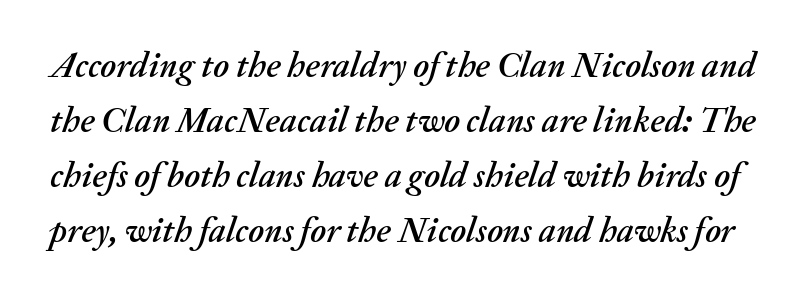
The image shows 35 px text type, italic (leaning right); set normal line spacing (1.57x), normal letter spacing, not underlined; medium stroke contrast and a medium x-height.
